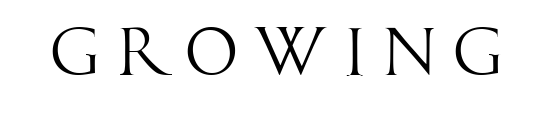
The image shows 68 px light, condensed sans-serif type, upright; set unusually wide letter spacing (+0.24 em), not underlined; high stroke contrast and a large x-height.
